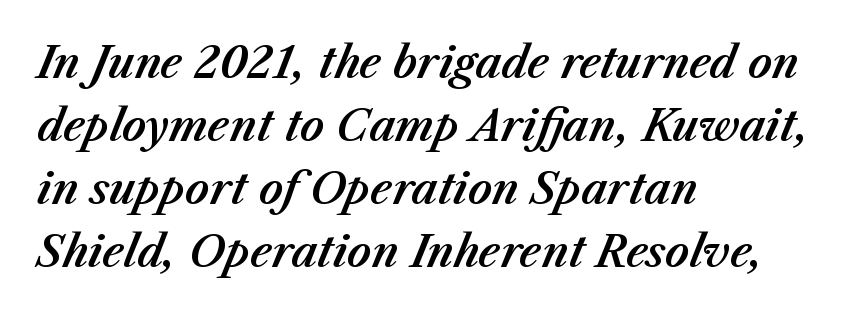
The image shows 42 px text type, italic (leaning right); set left-aligned, normal line spacing (1.5x), normal letter spacing, not underlined; medium stroke contrast and a medium x-height.
